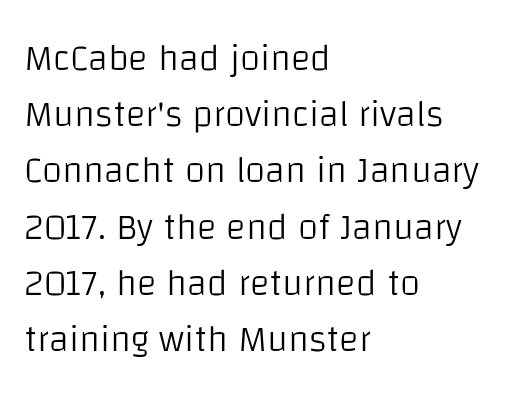
Q: Is the text bold? A: No.
Q: Is the text italic (slanted)? A: No, it is upright.
Q: Is the typeface a serif or a sans-serif typeface? A: Sans-serif.
Q: Is the text underlined? A: No.
Q: How is the paragraph aligned? A: Left-aligned.
Q: Is the spacing between letters normal or unusually wide? A: Normal.
Q: Is the spacing between lines tight, normal or loose? A: Normal.
Q: Width (condensed, normal, or wide)? A: Normal.
Q: Stroke contrast? A: Low.
Q: x-height? A: Large.
Q: Monospaced? A: No.
